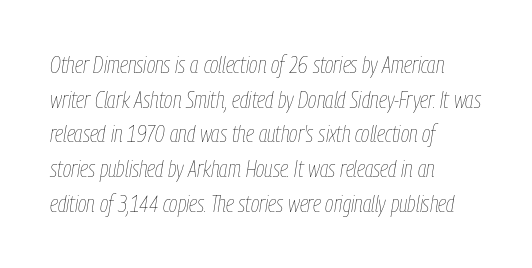
Q: Is the text bold? A: No.
Q: Is the text italic (slanted)? A: Yes, it leans right by about 9 degrees.
Q: Is the text underlined? A: No.
Q: How is the paragraph aligned? A: Left-aligned.
Q: Is the spacing between letters normal or unusually wide? A: Normal.
Q: Is the spacing between lines tight, normal or loose? A: Normal.
